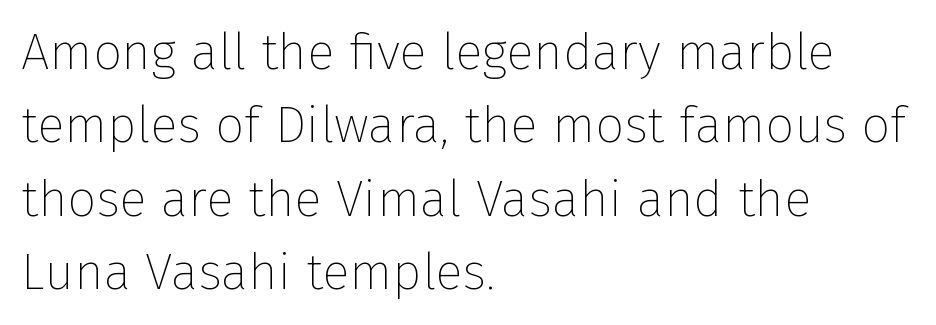
The image shows 51 px thin sans-serif type, upright; set left-aligned, normal line spacing (1.44x), normal letter spacing, not underlined; low stroke contrast and a medium x-height.
